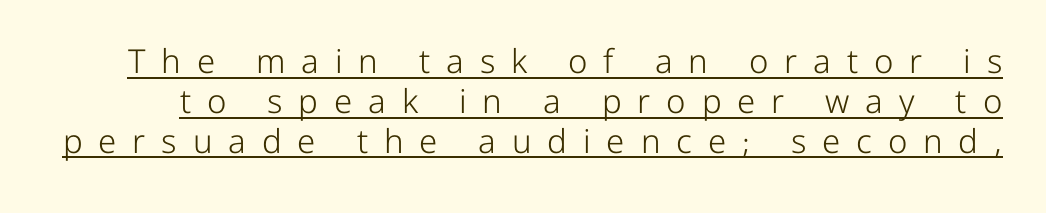
Is there an underline? Yes — a line sits under the letters. The letterforms sit at book weight or below. The font's upright variant was chosen for this text. You could only call the tracking loose — the letters float apart. The face used here is a sans, in the tradition of grotesques and geometrics.
